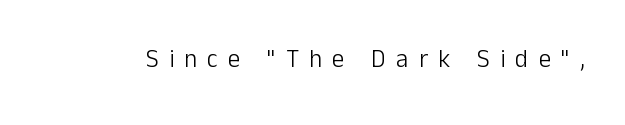
The image shows 25 px text type, upright; set unusually wide letter spacing (+0.41 em), not underlined.
